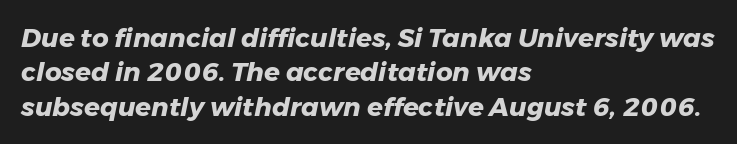
{"italic": "yes", "lean": "right", "slant_degrees": 11, "bold": "yes", "underline": "no", "align": "left", "line_spacing": "normal", "line_spacing_ratio": 1.32, "letter_spacing": "normal", "letter_spacing_em": 0.0, "glyph_px": 26}
